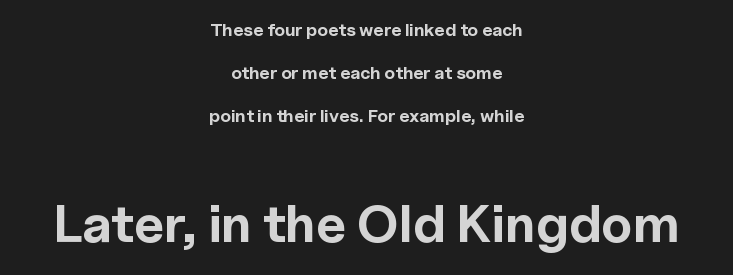
{"serif": "no", "italic": "no", "bold": "yes", "weight": "bold", "width": "normal", "x_height": "medium", "monospaced": "no", "underline": "no", "align": "center", "line_spacing": "loose", "line_spacing_ratio": 2.38, "letter_spacing": "normal", "letter_spacing_em": 0.0, "larger_block": "second", "size_ratio": 2.94, "glyph_px": 53}
